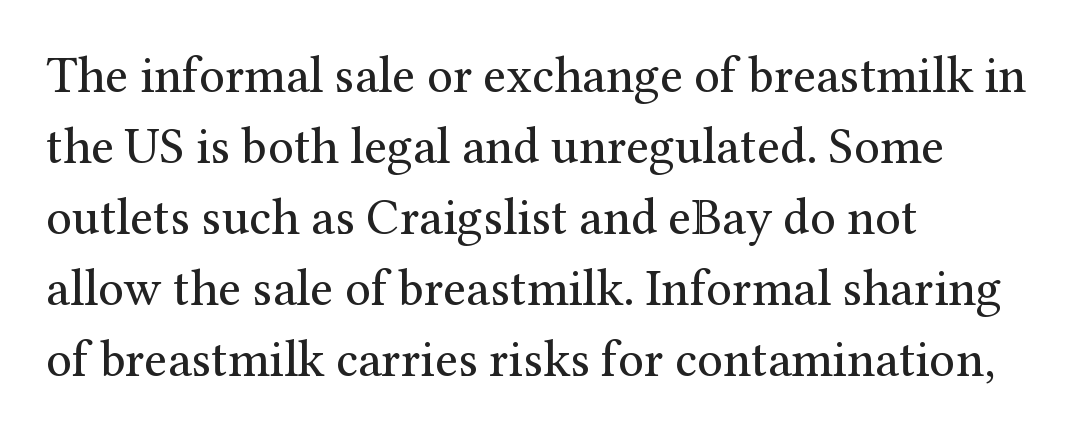
The image shows 51 px regular-weight serif type, upright; set left-aligned, normal line spacing (1.39x), normal letter spacing, not underlined; medium stroke contrast and a medium x-height.
